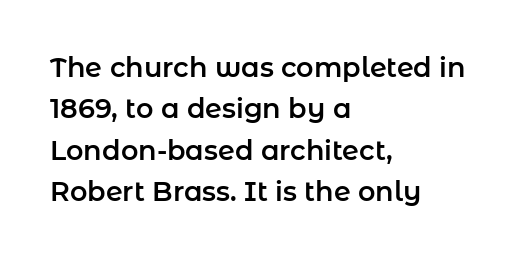
{"italic": "no", "underline": "no", "align": "left", "line_spacing": "normal", "line_spacing_ratio": 1.53, "letter_spacing": "normal", "letter_spacing_em": 0.0, "glyph_px": 27}
